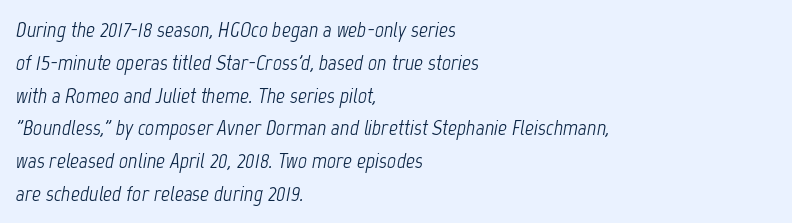
The image shows 22 px text type, italic (leaning right); set left-aligned, normal line spacing (1.49x), normal letter spacing, not underlined.
